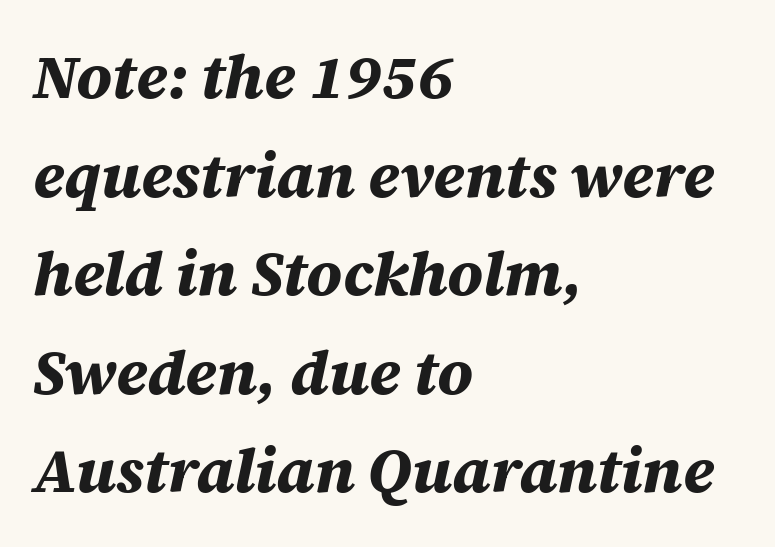
{"italic": "yes", "lean": "right", "slant_degrees": 12, "bold": "yes", "weight": "bold", "width": "normal", "stroke_contrast": "medium", "x_height": "large", "monospaced": "no", "underline": "no", "align": "left", "line_spacing": "normal", "line_spacing_ratio": 1.59, "letter_spacing": "normal", "letter_spacing_em": 0.0, "glyph_px": 62}
